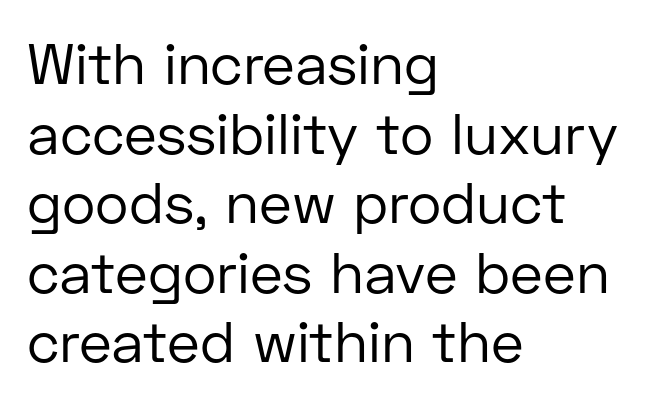
The image shows 57 px regular-weight sans-serif type, upright; set left-aligned, line spacing 1.22x, normal letter spacing, not underlined; low stroke contrast and a medium x-height.
